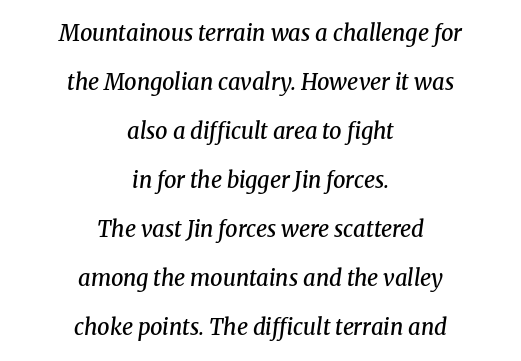
{"italic": "yes", "lean": "right", "slant_degrees": 8, "bold": "semi", "underline": "no", "align": "center", "line_spacing": "loose", "line_spacing_ratio": 2.23, "letter_spacing": "normal", "letter_spacing_em": 0.0, "glyph_px": 22}
